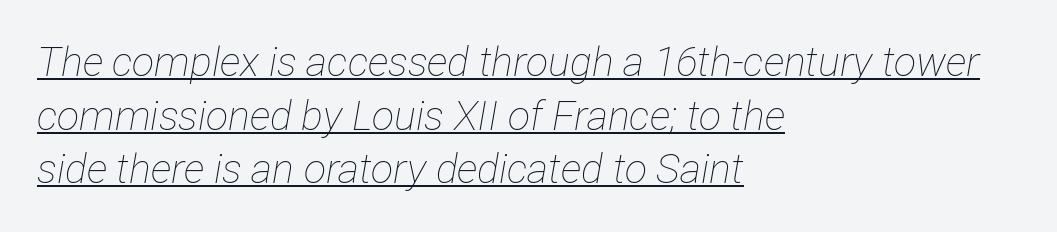
Default kerning and tracking; the words read as compact shapes. Heaviness? Minimal to ordinary, like unemphasized prose. A typesetter would call this leading conventional body-copy spacing. A typesetter would call this proportional, since set widths differ per character. Short and long lines alike share a common starting point at left. Does the lettering tilt? It does — this is italic.
